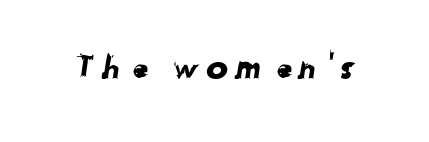
Q: Is the typeface a serif or a sans-serif typeface? A: Sans-serif.
Q: Is the text underlined? A: No.
Q: Width (condensed, normal, or wide)? A: Normal.
Q: Stroke contrast? A: Low.
Q: x-height? A: Medium.
Q: Monospaced? A: No.
